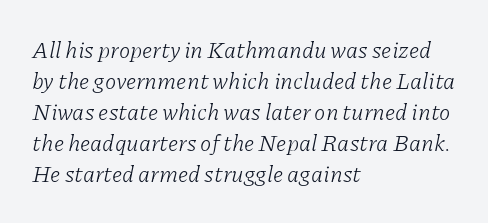
{"italic": "yes", "lean": "right", "slant_degrees": 11, "bold": "no", "underline": "no", "align": "left", "line_spacing": "normal", "line_spacing_ratio": 1.35, "letter_spacing": "normal", "letter_spacing_em": 0.0, "glyph_px": 23}
